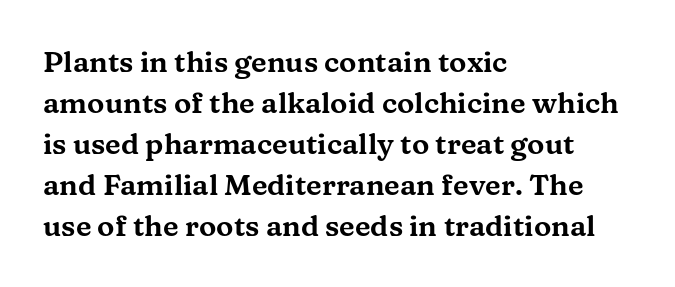
The image shows 29 px wide serif type, upright; set left-aligned, normal line spacing (1.41x), normal letter spacing, not underlined; medium stroke contrast and a medium x-height.
